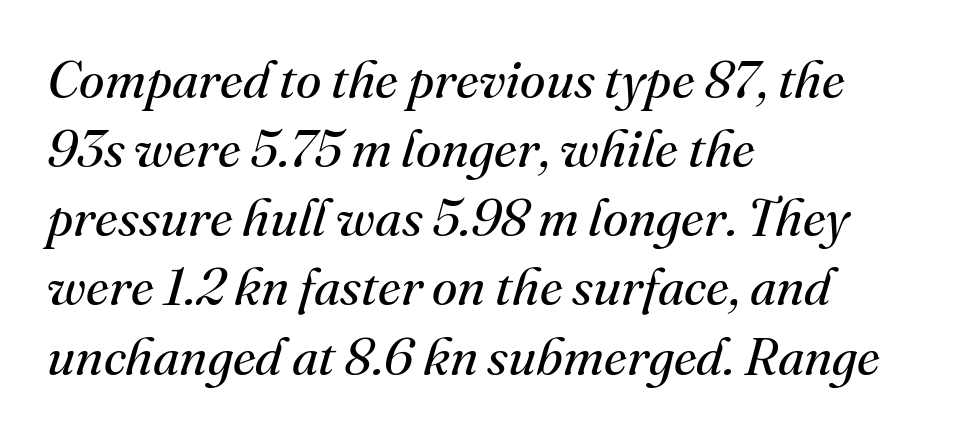
The block of text has a typical density, with ordinary space between rows. The characters display serif detailing at their extremities. These lines keep a tight, regular rhythm from letter to letter. The typography opts for an oblique posture over an upright one.
